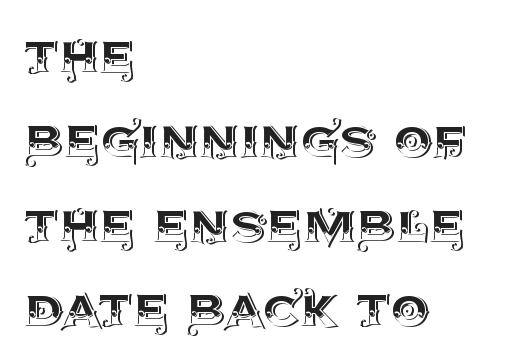
Q: Is the text italic (slanted)? A: No, it is upright.
Q: Is the text underlined? A: No.
Q: How is the paragraph aligned? A: Left-aligned.
Q: Is the spacing between letters normal or unusually wide? A: Normal.
Q: Is the spacing between lines tight, normal or loose? A: Normal.
Q: Width (condensed, normal, or wide)? A: Normal.
Q: x-height? A: Large.
Q: Monospaced? A: No.
